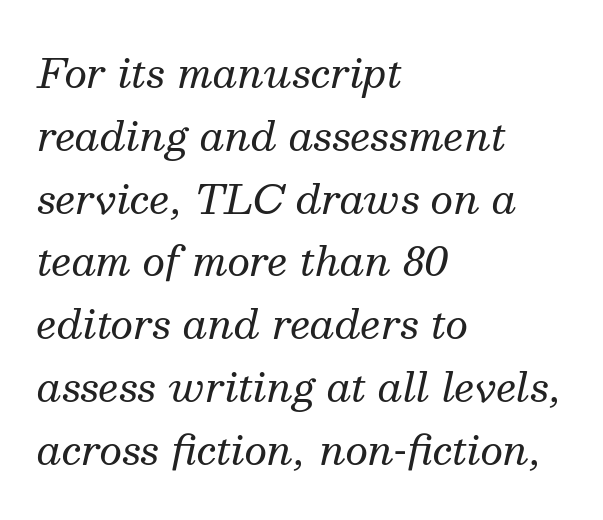
The image shows 40 px regular-weight serif type, italic (leaning right); set left-aligned, normal line spacing (1.57x), normal letter spacing, not underlined; medium stroke contrast and a medium x-height.
